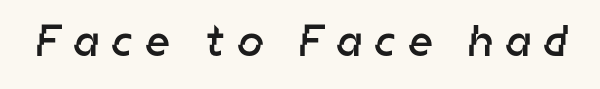
The image shows 45 px regular-weight sans-serif type; set unusually wide letter spacing (+0.3 em), not underlined; low stroke contrast and a medium x-height.
